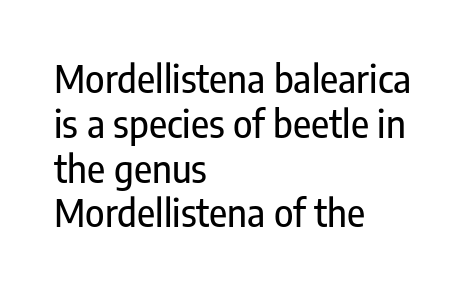
Spacing verdict: proportional, widths tailored to each character. Classification — sans serif. Tracking value appears to be zero — textbook default spacing. Posture: upright roman. Each line starts at the same left margin while the right side varies.
